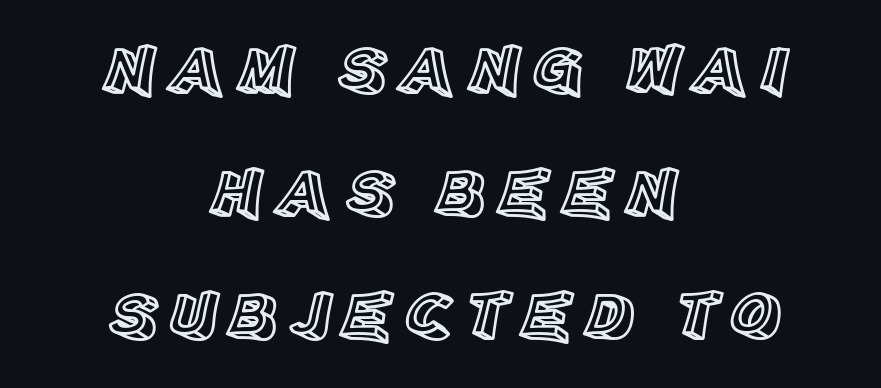
{"width": "normal", "x_height": "large", "monospaced": "no", "underline": "no", "align": "center", "line_spacing_ratio": 1.76, "glyph_px": 70}
